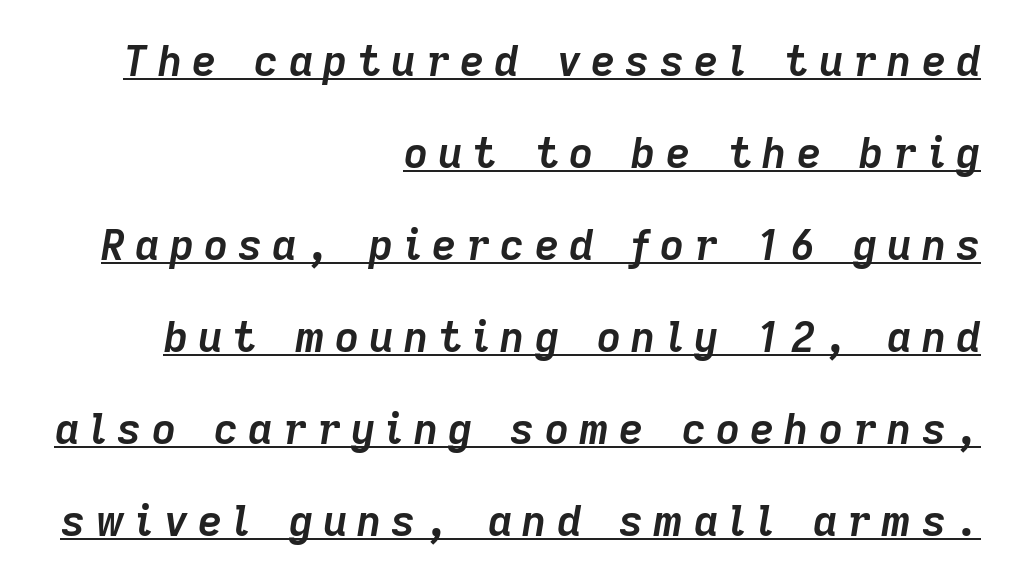
Note the varied advance widths — an 'i' is clearly narrower than an 'm'. Has an underline been added? It has. Summary of weight: heavy, a full bold. Students, note that the glyphs here are deliberately spaced far apart. The typography opts for an oblique posture over an upright one. Horizontal alignment here is rightward, an uncommon choice for prose.
